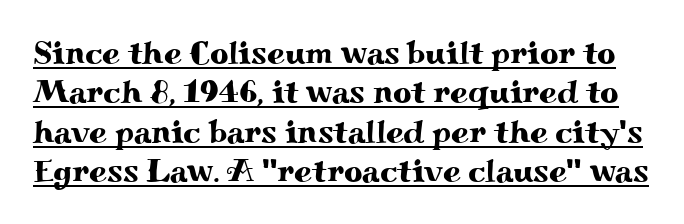
{"serif": "yes", "italic": "no", "width": "wide", "stroke_contrast": "medium", "x_height": "small", "monospaced": "no", "underline": "yes", "line_spacing_ratio": 1.23, "letter_spacing": "normal", "letter_spacing_em": 0.0, "glyph_px": 32}
